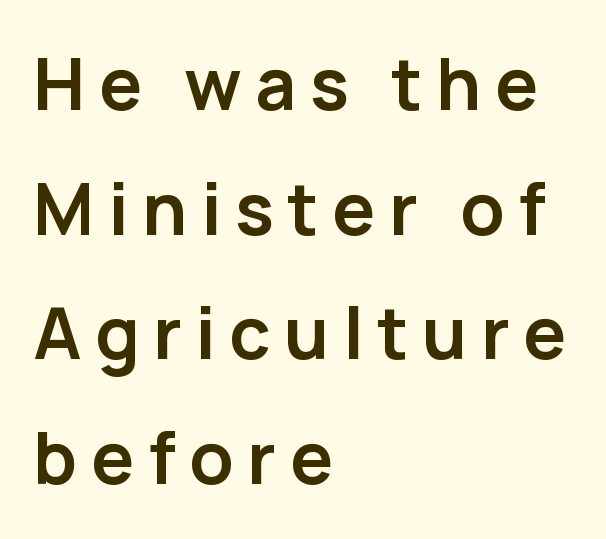
Proportional: the letters do not fall into vertical columns. Where is the straight margin? On the left. These words are printed bold, with thick strokes throughout. Does the lettering tilt? It doesn't — this is upright. The font family rendered here belongs to the sans-serif group.
